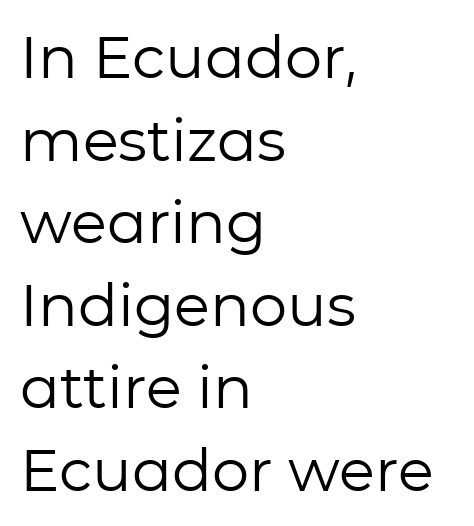
The image shows 59 px regular-weight sans-serif type, upright; set left-aligned, normal line spacing (1.4x), normal letter spacing, not underlined; low stroke contrast and a medium x-height.
